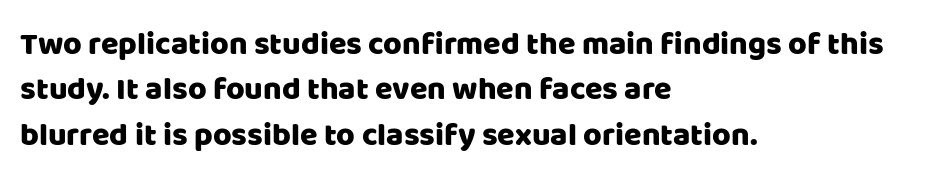
{"serif": "no", "italic": "no", "width": "normal", "stroke_contrast": "low", "x_height": "large", "monospaced": "no", "underline": "no", "align": "left", "line_spacing": "normal", "line_spacing_ratio": 1.42, "letter_spacing": "normal", "letter_spacing_em": 0.0, "glyph_px": 32}
